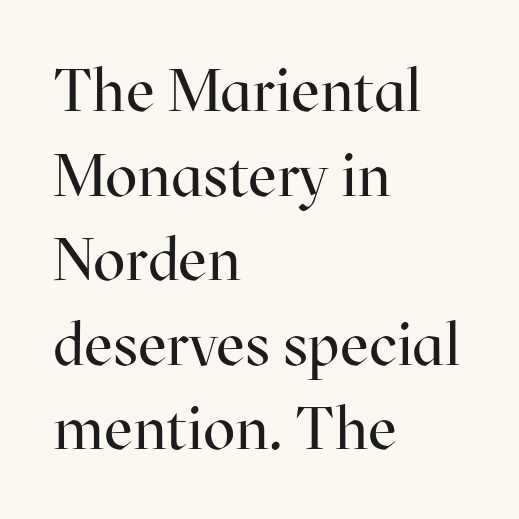
Q: Is the text bold? A: No.
Q: Is the text italic (slanted)? A: No, it is upright.
Q: Is the typeface a serif or a sans-serif typeface? A: Serif.
Q: Is the text underlined? A: No.
Q: How is the paragraph aligned? A: Left-aligned.
Q: Is the spacing between letters normal or unusually wide? A: Normal.
Q: Is the spacing between lines tight, normal or loose? A: Normal.
Q: Width (condensed, normal, or wide)? A: Normal.
Q: Stroke contrast? A: High.
Q: x-height? A: Medium.
Q: Monospaced? A: No.
